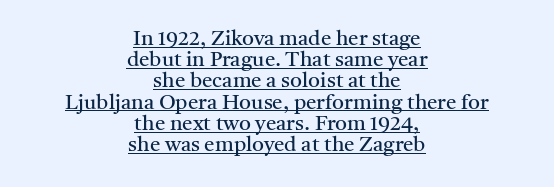
These lines are centered, leaving both edges ragged. Regarding leading, the lines here are crowded together. The cut favours lightness, reaching ordinary text weight at its darkest. The specimen reads as upright at a glance. This rendering features underlined lettering. Here the glyphs are tracked normally, forming tight word shapes.
